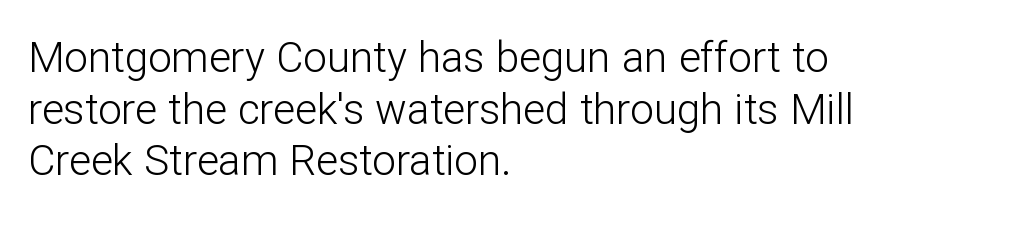
The image shows 42 px light sans-serif type, upright; set left-aligned, line spacing 1.23x, normal letter spacing, not underlined; low stroke contrast and a medium x-height.
